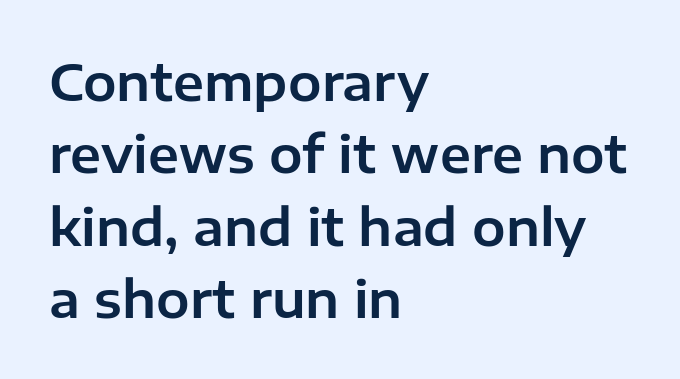
Q: Is the text italic (slanted)? A: No, it is upright.
Q: Is the typeface a serif or a sans-serif typeface? A: Sans-serif.
Q: Is the text underlined? A: No.
Q: How is the paragraph aligned? A: Left-aligned.
Q: Is the spacing between letters normal or unusually wide? A: Normal.
Q: Is the spacing between lines tight, normal or loose? A: Normal.
Q: Width (condensed, normal, or wide)? A: Normal.
Q: Stroke contrast? A: Low.
Q: x-height? A: Medium.
Q: Monospaced? A: No.
